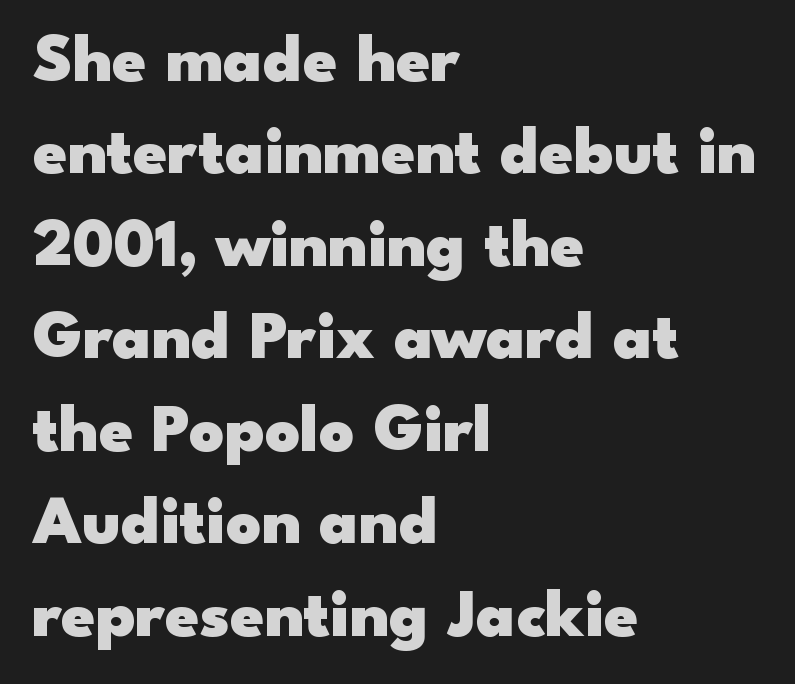
Characters remain perfectly vertical along every line. The ragged edge is on the right, which tells us the setting is flush left. The text was rendered using a sans face with plain stroke endings. Beneath every word, the page is bare. The passage shown is typed in a proportional face where columns would drift. The passage shown has conventional tracking throughout.
